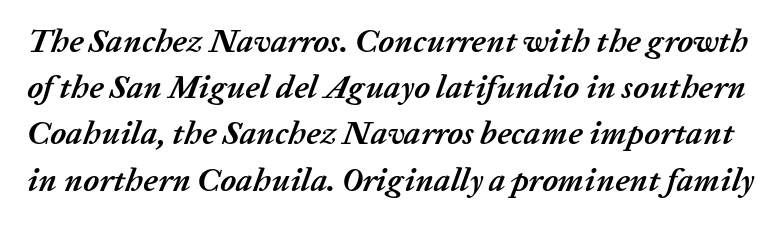
Q: Is the text bold? A: Yes.
Q: Is the text italic (slanted)? A: Yes, it leans right by about 20 degrees.
Q: Is the text underlined? A: No.
Q: Is the spacing between letters normal or unusually wide? A: Normal.
Q: Is the spacing between lines tight, normal or loose? A: Normal.
Q: Width (condensed, normal, or wide)? A: Normal.
Q: Stroke contrast? A: Low.
Q: x-height? A: Medium.
Q: Monospaced? A: No.
